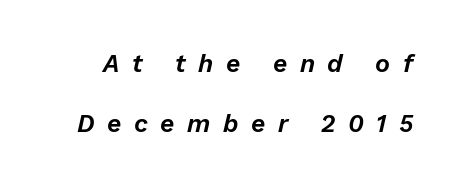
Descender tails drop into unmarked territory. Compared with typical body copy, the letter spacing here is much looser. Interline gaps are noticeably wide in this sample. Slant detected: the letters are inclined.
